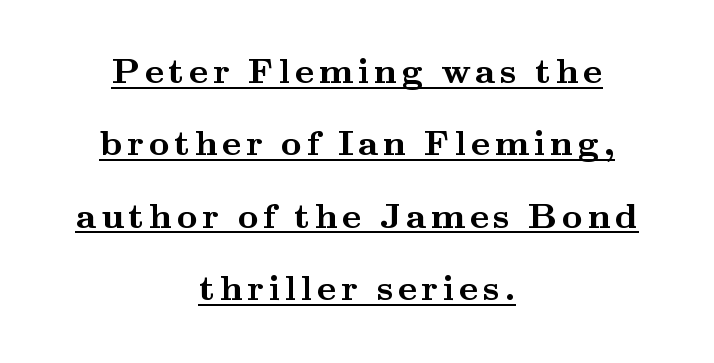
{"serif": "yes", "italic": "no", "bold": "yes", "weight": "semibold", "width": "wide", "stroke_contrast": "medium", "x_height": "small", "monospaced": "no", "underline": "yes", "align": "center", "line_spacing": "loose", "line_spacing_ratio": 2.01, "glyph_px": 36}
